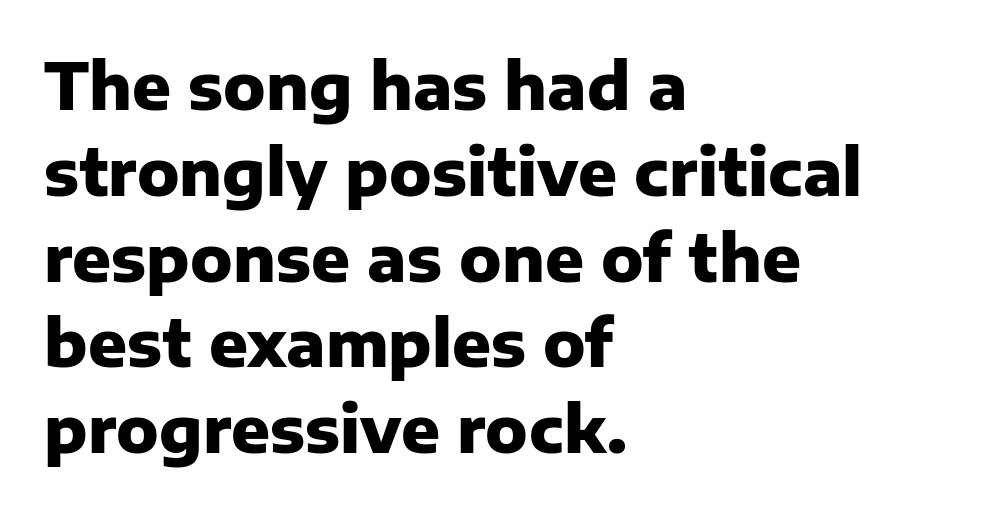
Q: Is the text bold? A: Yes.
Q: Is the text italic (slanted)? A: No, it is upright.
Q: Is the typeface a serif or a sans-serif typeface? A: Sans-serif.
Q: Is the text underlined? A: No.
Q: How is the paragraph aligned? A: Left-aligned.
Q: Is the spacing between letters normal or unusually wide? A: Normal.
Q: Is the spacing between lines tight, normal or loose? A: Normal.
Q: Width (condensed, normal, or wide)? A: Normal.
Q: Stroke contrast? A: Low.
Q: x-height? A: Medium.
Q: Monospaced? A: No.
